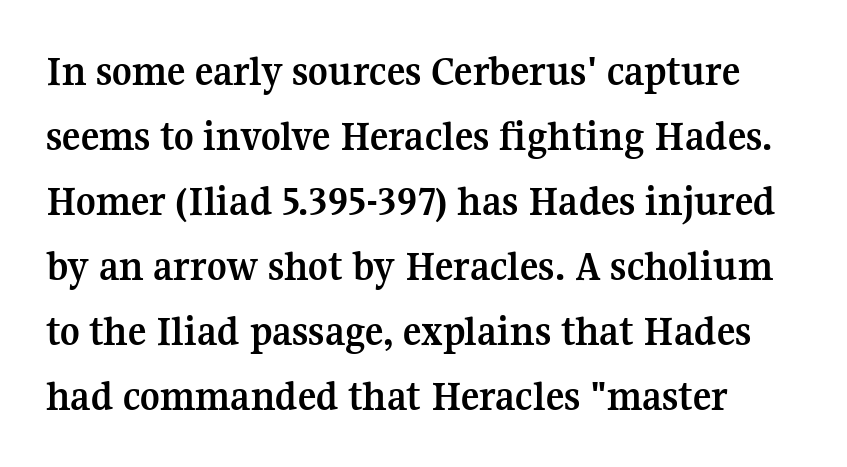
The letters stand upright; this is a roman face. A typesetter would call this leading conventional body-copy spacing. Spacing between characters is what you'd get straight out of the box. The strip under each line holds only bare page. The strokes are fattened all the way to bold.
